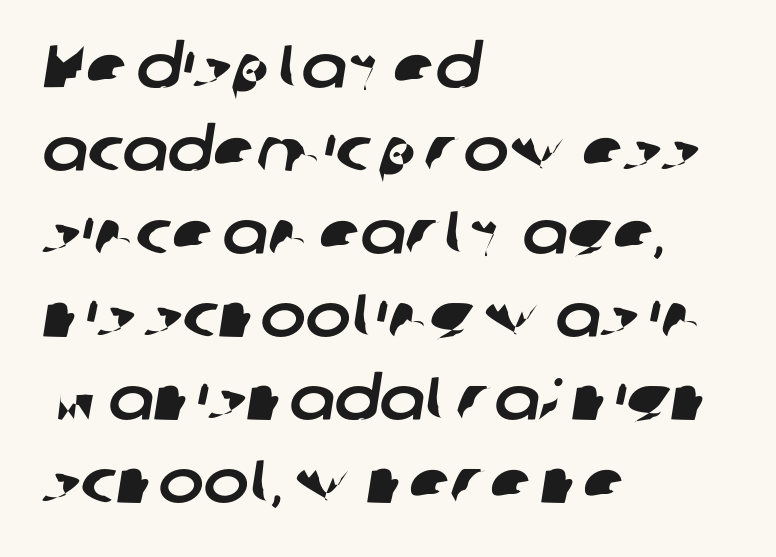
Check under the words: just untouched page. Proportional: the letters do not fall into vertical columns. The ragged edge is on the right, which tells us the setting is flush left. This sample uses plain, unmodified letter spacing.
